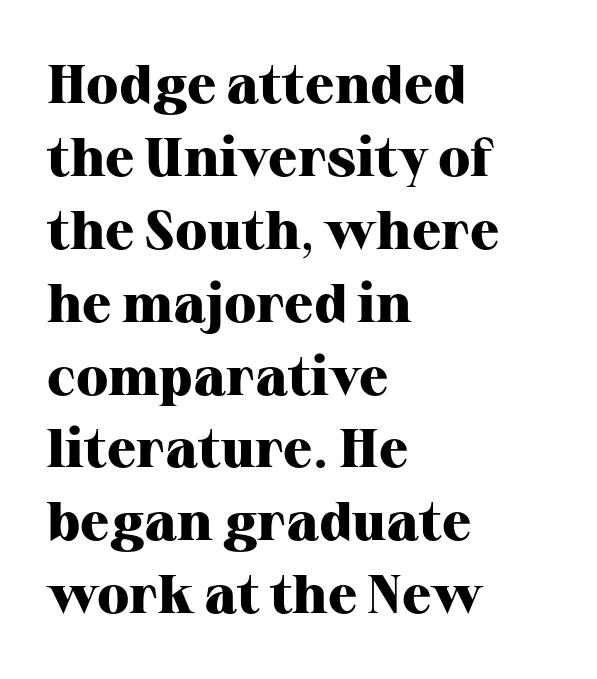
{"serif": "yes", "italic": "no", "bold": "yes", "weight": "heavy", "width": "normal", "stroke_contrast": "high", "x_height": "medium", "monospaced": "no", "underline": "no", "align": "left", "line_spacing": "normal", "line_spacing_ratio": 1.35, "letter_spacing": "normal", "letter_spacing_em": 0.0, "glyph_px": 54}
